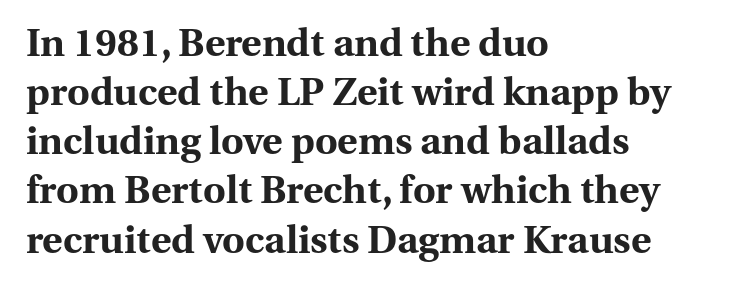
{"serif": "yes", "italic": "no", "bold": "yes", "weight": "bold", "width": "normal", "stroke_contrast": "medium", "x_height": "medium", "monospaced": "no", "underline": "no", "align": "left", "line_spacing": "normal", "line_spacing_ratio": 1.26, "letter_spacing": "normal", "letter_spacing_em": 0.0, "glyph_px": 39}
